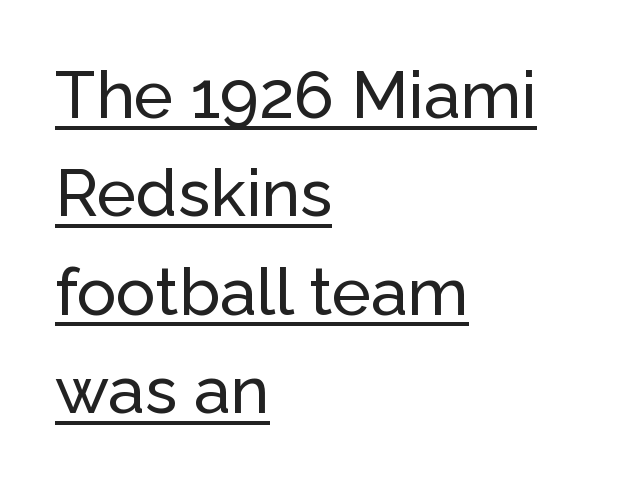
Compared with typical body copy, the letter spacing here is the same. Type style note: lacks serifs. Is this a fixed-width face? No — the glyphs have proportional, varying widths. Which margin do the lines hug? The left one — the right edge is uneven. Is there any slant? The stems are plumb.
